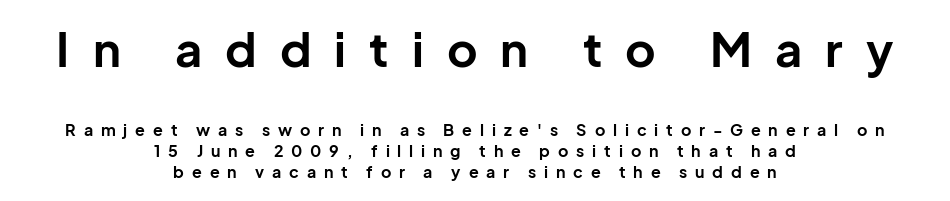
The image shows 47 px bold sans-serif type, upright; set centered, normal line spacing (1.34x), unusually wide letter spacing (+0.49 em), not underlined; the first (top) block is 2.94x larger; low stroke contrast and a medium x-height.
